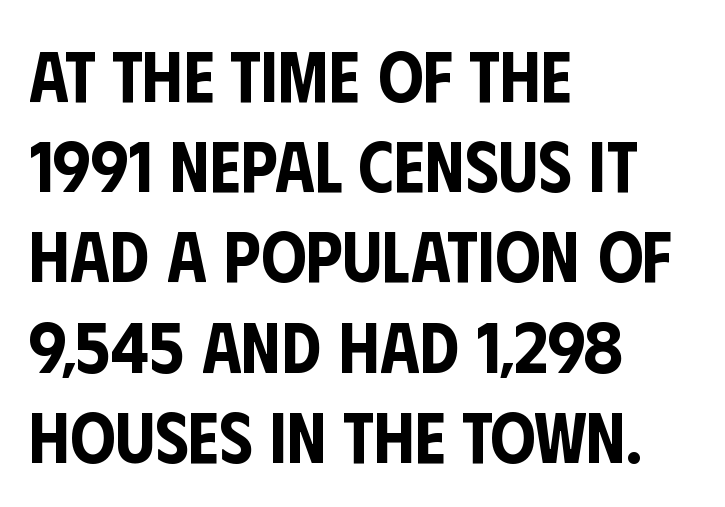
The typography opts for an upright posture over an oblique one. The text block is weighted toward the left margin, trailing off unevenly rightward. The rendering uses natural spacing where letterforms have individual widths. Compared with typical paragraphs, the rows here are spaced about the same.
